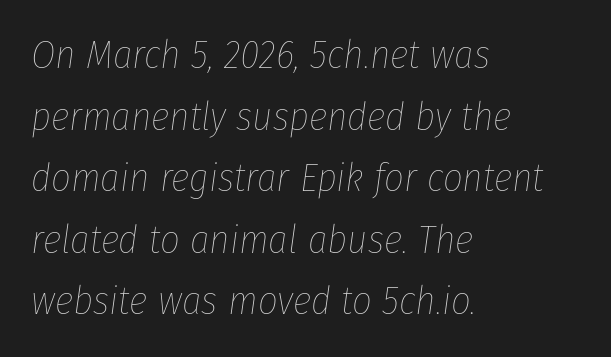
{"italic": "yes", "lean": "right", "slant_degrees": 8, "bold": "no", "weight": "thin", "width": "condensed", "stroke_contrast": "low", "x_height": "medium", "monospaced": "no", "underline": "no", "align": "left", "line_spacing": "normal", "line_spacing_ratio": 1.58, "letter_spacing": "normal", "letter_spacing_em": 0.0, "glyph_px": 39}
